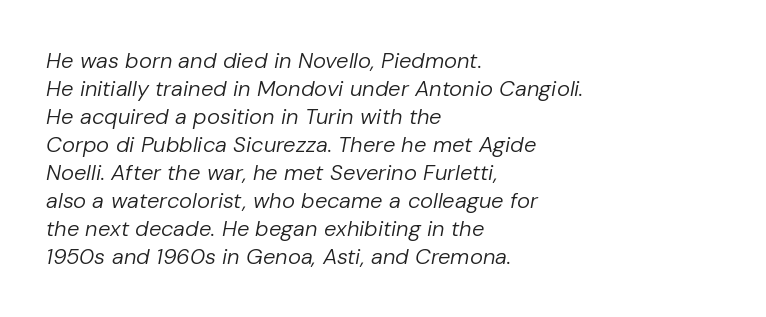
Q: Is the text bold? A: No.
Q: Is the text italic (slanted)? A: Yes, it leans right by about 10 degrees.
Q: Is the text underlined? A: No.
Q: How is the paragraph aligned? A: Left-aligned.
Q: Is the spacing between letters normal or unusually wide? A: Normal.
Q: Is the spacing between lines tight, normal or loose? A: Normal.
